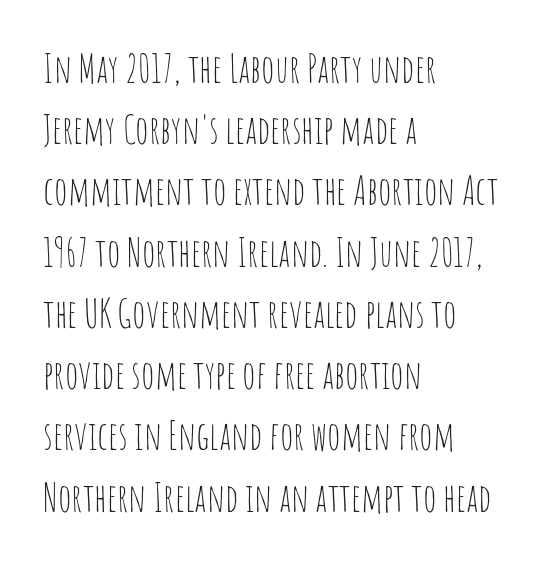
The image shows 39 px thin, condensed sans-serif type, upright; set left-aligned, normal line spacing (1.57x), normal letter spacing, not underlined; low stroke contrast and a large x-height.
